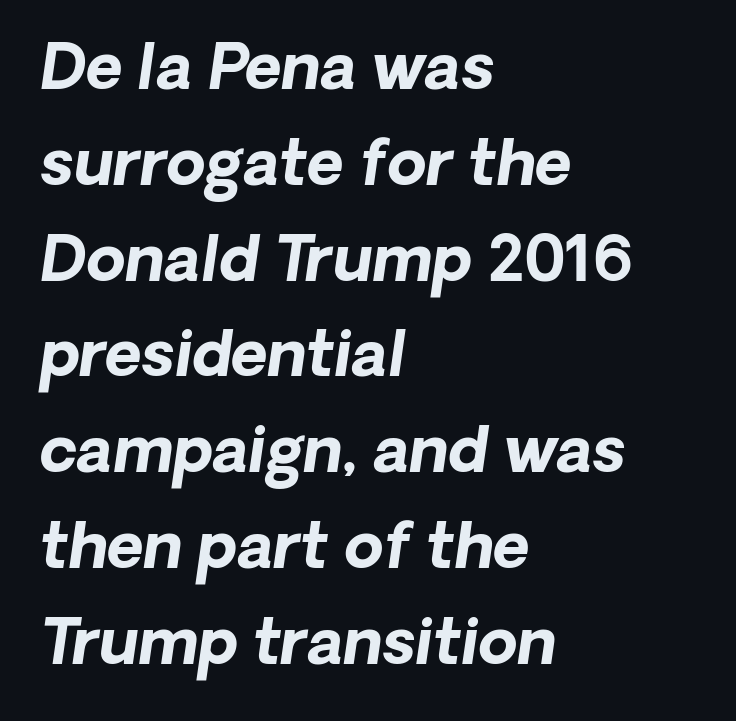
{"italic": "yes", "lean": "right", "slant_degrees": 8, "bold": "yes", "weight": "bold", "width": "normal", "stroke_contrast": "low", "x_height": "medium", "monospaced": "no", "underline": "no", "align": "left", "line_spacing": "normal", "line_spacing_ratio": 1.52, "letter_spacing": "normal", "letter_spacing_em": 0.0, "glyph_px": 63}
